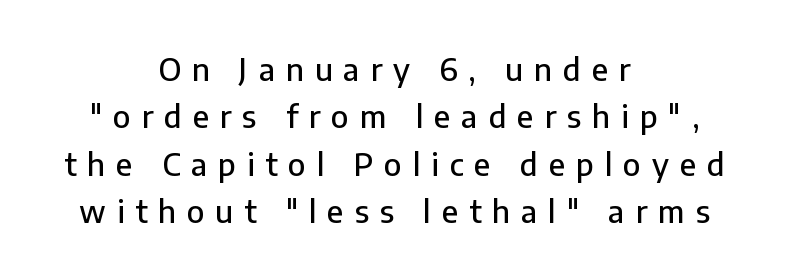
Q: Is the text italic (slanted)? A: No, it is upright.
Q: Is the typeface a serif or a sans-serif typeface? A: Sans-serif.
Q: Is the text underlined? A: No.
Q: How is the paragraph aligned? A: Centered.
Q: Is the spacing between letters normal or unusually wide? A: Unusually wide.
Q: Is the spacing between lines tight, normal or loose? A: Normal.
Q: Width (condensed, normal, or wide)? A: Normal.
Q: Stroke contrast? A: Low.
Q: x-height? A: Medium.
Q: Monospaced? A: No.
